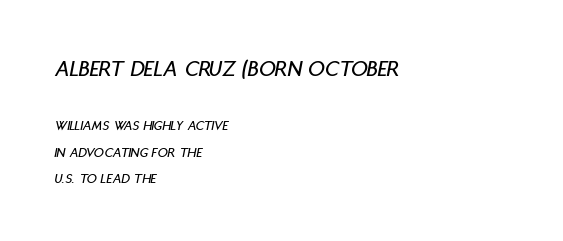
Horizontally, the lines are justified to the leading edge only. Size contrast runs from large at the top to small at the bottom. This rendering features lettering with no underline. Notice the wide empty band between every row — that's loose leading. Spacing between characters is what you'd get straight out of the box. This is oblique type, the kind used for emphasis or titles.
